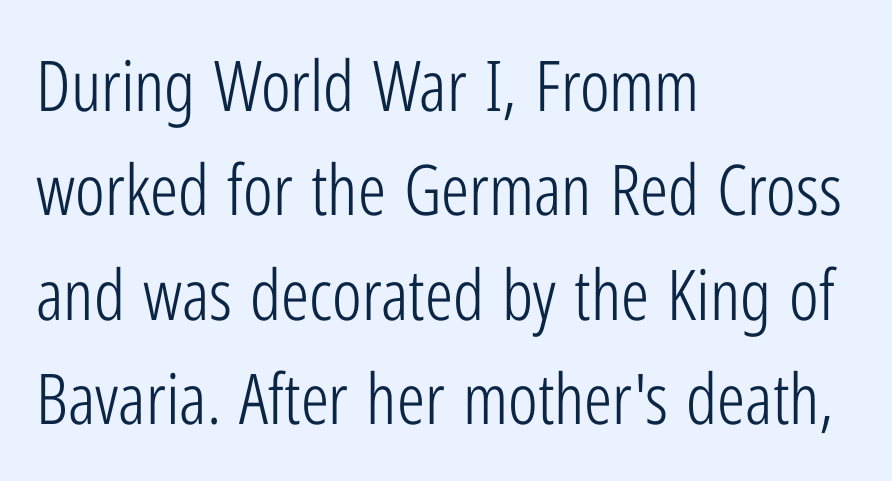
Q: Is the text bold? A: No.
Q: Is the text italic (slanted)? A: No, it is upright.
Q: Is the typeface a serif or a sans-serif typeface? A: Sans-serif.
Q: Is the text underlined? A: No.
Q: How is the paragraph aligned? A: Left-aligned.
Q: Is the spacing between letters normal or unusually wide? A: Normal.
Q: Is the spacing between lines tight, normal or loose? A: Normal.
Q: Width (condensed, normal, or wide)? A: Condensed.
Q: Stroke contrast? A: Low.
Q: x-height? A: Medium.
Q: Monospaced? A: No.
